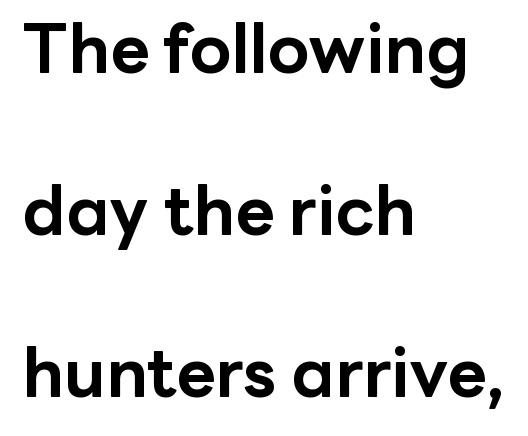
Q: Is the text bold? A: Yes.
Q: Is the text italic (slanted)? A: No, it is upright.
Q: Is the typeface a serif or a sans-serif typeface? A: Sans-serif.
Q: Is the text underlined? A: No.
Q: How is the paragraph aligned? A: Left-aligned.
Q: Is the spacing between letters normal or unusually wide? A: Normal.
Q: Is the spacing between lines tight, normal or loose? A: Loose.
Q: Width (condensed, normal, or wide)? A: Normal.
Q: Stroke contrast? A: Low.
Q: x-height? A: Medium.
Q: Monospaced? A: No.
